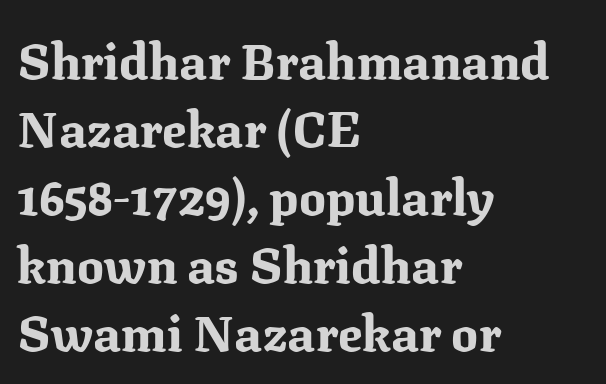
{"serif": "yes", "italic": "no", "bold": "yes", "weight": "bold", "width": "normal", "stroke_contrast": "medium", "x_height": "medium", "monospaced": "no", "underline": "no", "align": "left", "line_spacing": "normal", "line_spacing_ratio": 1.36, "letter_spacing": "normal", "letter_spacing_em": 0.0, "glyph_px": 50}
